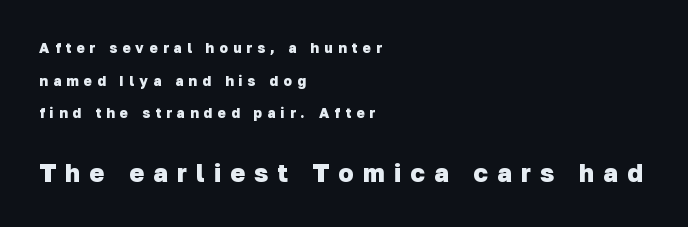
The image shows 25 px bold type; set left-aligned, loose line spacing (2.33x), unusually wide letter spacing (+0.37 em), not underlined; the second (bottom) block is 1.79x larger.
